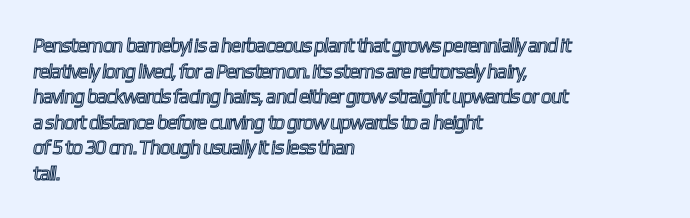
{"underline": "no", "align": "left", "line_spacing": "normal", "line_spacing_ratio": 1.28, "letter_spacing": "normal", "letter_spacing_em": 0.0, "glyph_px": 20}
